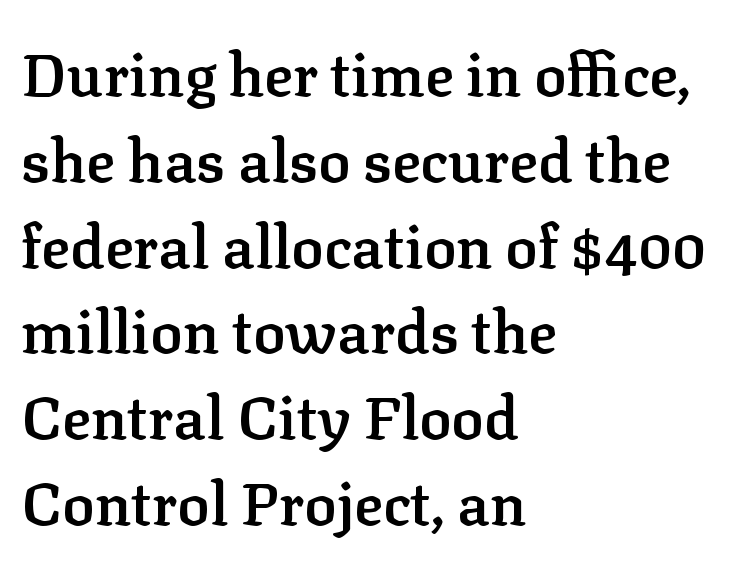
The image shows 60 px semibold serif type, upright; set left-aligned, normal line spacing (1.43x), normal letter spacing, not underlined; low stroke contrast and a medium x-height.
